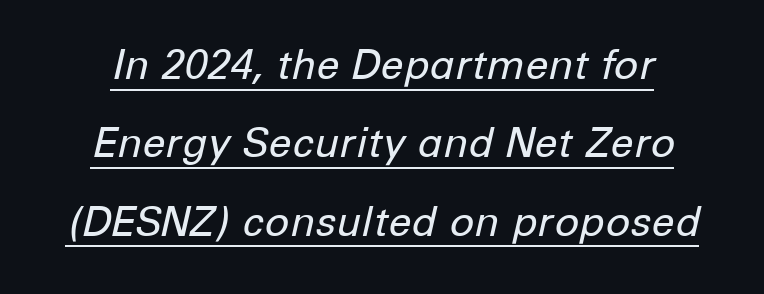
The image shows 41 px regular-weight type, italic (leaning right); set loose line spacing (1.91x), normal letter spacing, underlined; low stroke contrast and a medium x-height.
